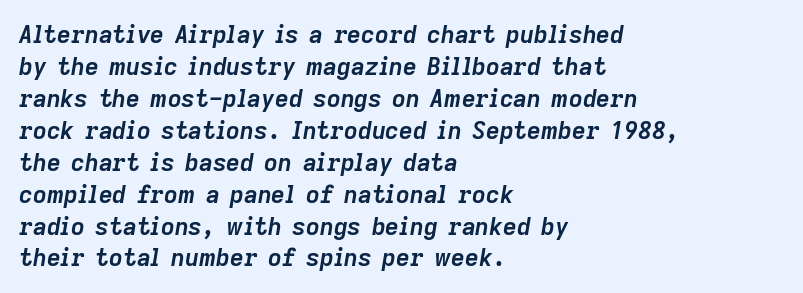
Q: Is the text bold? A: Yes.
Q: Is the text italic (slanted)? A: Yes, it leans right by about 9 degrees.
Q: Is the text underlined? A: No.
Q: How is the paragraph aligned? A: Left-aligned.
Q: Is the spacing between letters normal or unusually wide? A: Normal.
Q: Is the spacing between lines tight, normal or loose? A: Normal.
